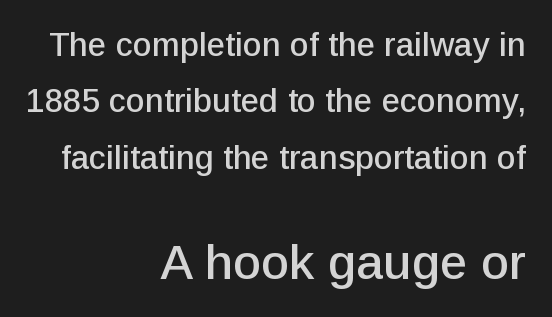
The image shows 49 px sans-serif type, upright; set right-aligned, line spacing 1.71x, normal letter spacing, not underlined; the second (bottom) block is 1.48x larger; low stroke contrast and a medium x-height.
